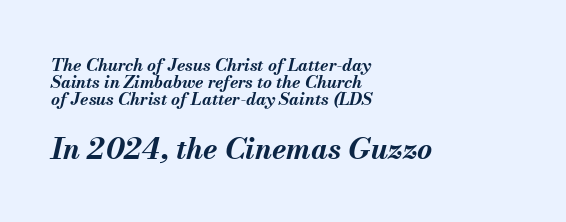
This sample has the flowing, uneven cadence of proportional lettering. There's an unmistakable incline to the writing here. Typesetter's note — lower block bumped up in size, upper block left smaller. The rendering keeps characters at their native spacing.
